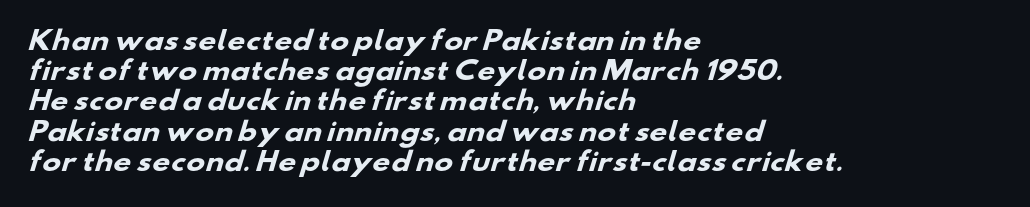
Default kerning and tracking; the words read as compact shapes. The text block is weighted toward the left margin, trailing off unevenly rightward. Only glyphs here, with clear space below each row. Pretty heavy lettering here — definitely bold.
